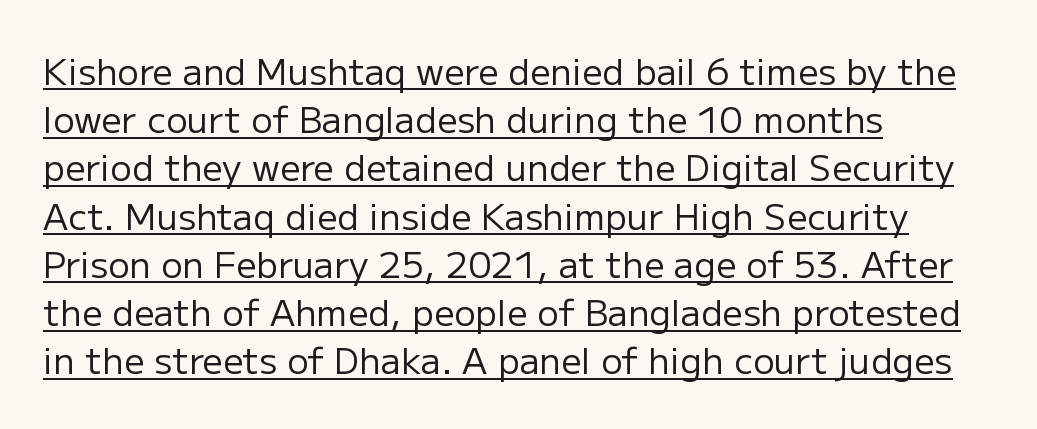
The image shows 36 px regular-weight sans-serif type, upright; set left-aligned, normal line spacing (1.34x), normal letter spacing, underlined; low stroke contrast and a medium x-height.
